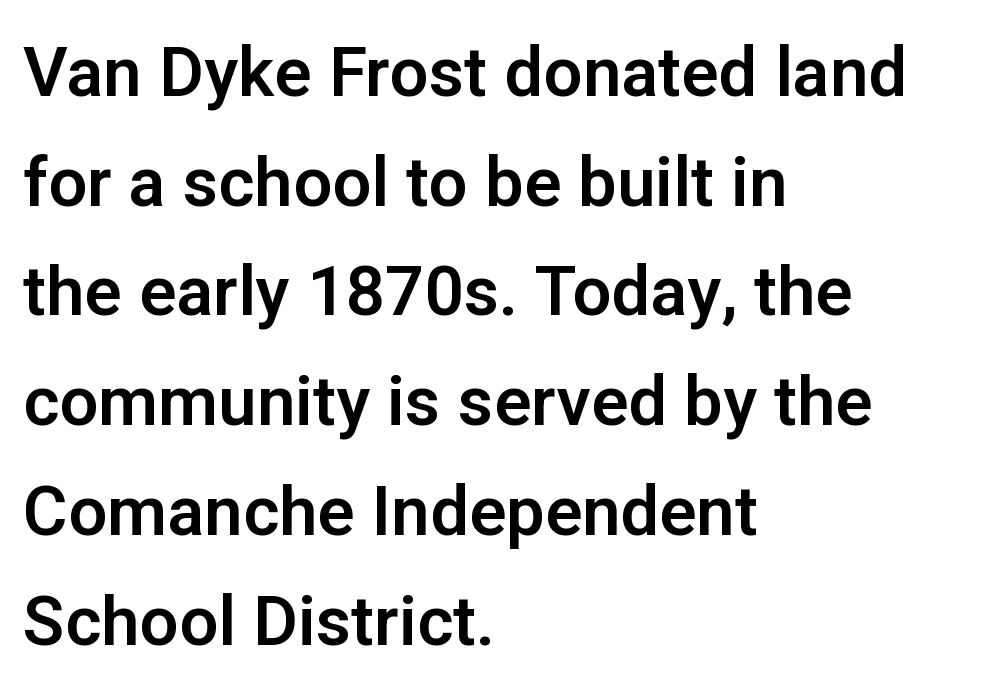
{"serif": "no", "italic": "no", "width": "normal", "stroke_contrast": "low", "x_height": "medium", "monospaced": "no", "underline": "no", "align": "left", "line_spacing": "normal", "line_spacing_ratio": 1.59, "letter_spacing": "normal", "letter_spacing_em": 0.0, "glyph_px": 69}
